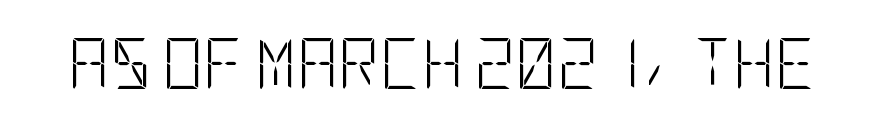
The image shows 51 px light, condensed sans-serif type, upright; set normal letter spacing, not underlined; low stroke contrast and a large x-height.
